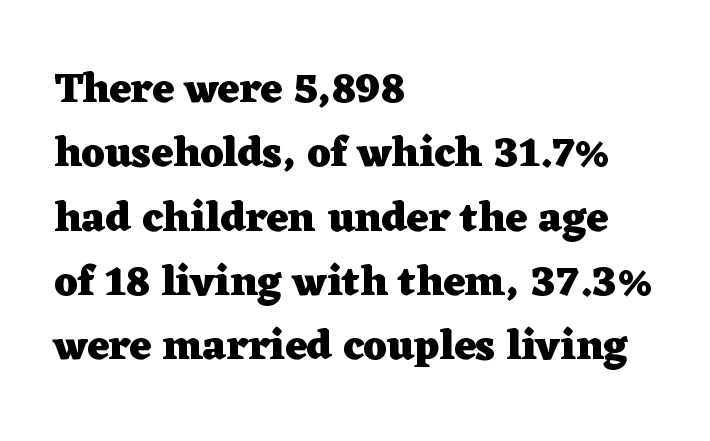
This sample is left-justified, so line endings fall wherever the words run out. The letters stand upright; this is a roman face. Note: serifs present on the glyphs. Notice how thick the strokes are: this is what a full bold looks like. The space between consecutive lines is moderate. The rendering uses natural spacing where letterforms have individual widths.
